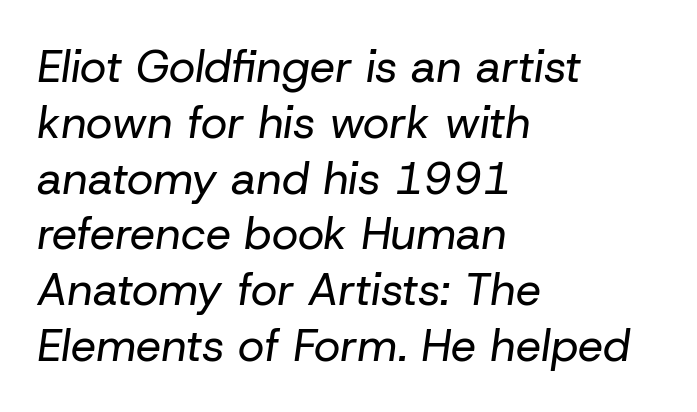
Stroke thickness stays within the range of a standard reading face or lighter. The tracking reads as untouched default to a designer's eye. It's the slanting kind of type. The ragged edge is on the right, which tells us the setting is flush left. The space beneath each line is pristine and unruled.
